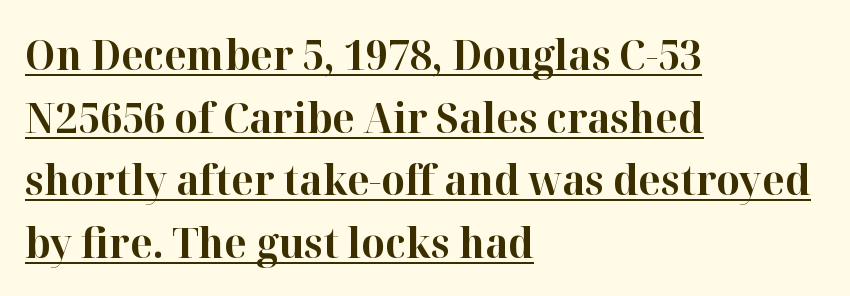
{"serif": "yes", "italic": "no", "bold": "yes", "weight": "bold", "width": "normal", "stroke_contrast": "high", "x_height": "medium", "monospaced": "no", "underline": "yes", "align": "left", "line_spacing": "normal", "line_spacing_ratio": 1.49, "letter_spacing": "normal", "letter_spacing_em": 0.0, "glyph_px": 42}
